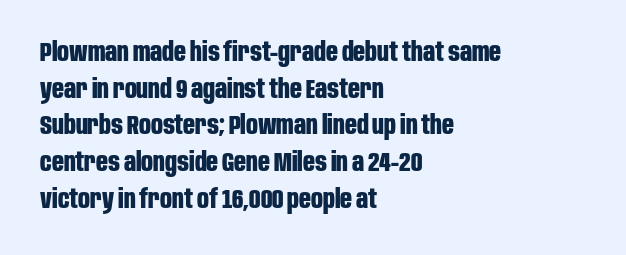
Caption: multi-line text, flush left, ragged right. Look at the tracking — it's just the regular setting, nothing added. Upright lettering throughout. The passage shown is emphatically bold. The passage shown is not underscored anywhere.
